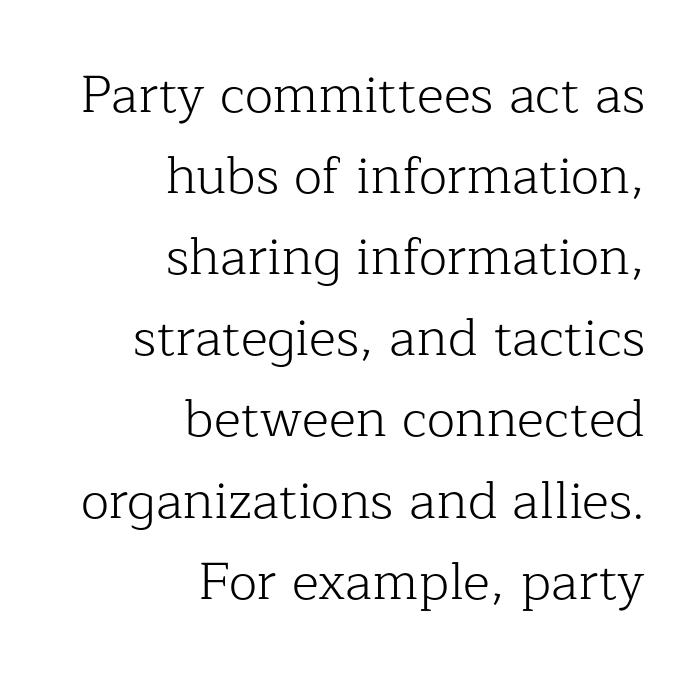
The image shows 52 px light serif type, upright; set right-aligned, normal line spacing (1.56x), normal letter spacing, not underlined; low stroke contrast and a medium x-height.
